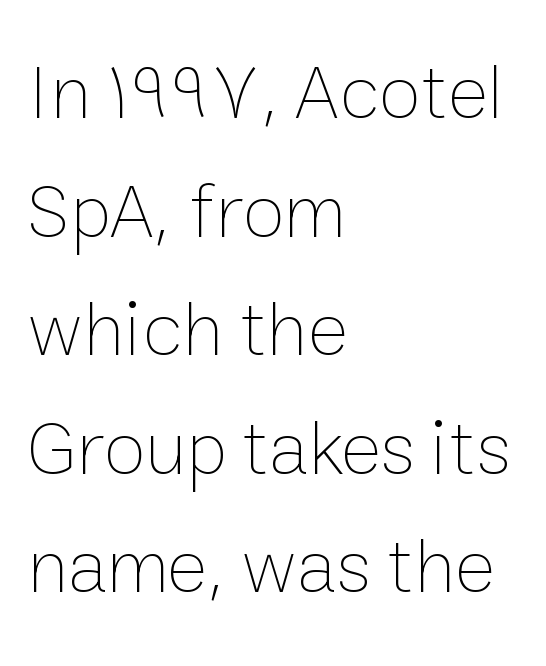
The text block is weighted toward the left margin, trailing off unevenly rightward. Think of a printed novel: that variable character pitch is what you see here. The rendering uses a moderate line-height, typical for paragraphs. These lines keep a tight, regular rhythm from letter to letter. This sample uses an upright cut, with every glyph sitting square on the baseline.
